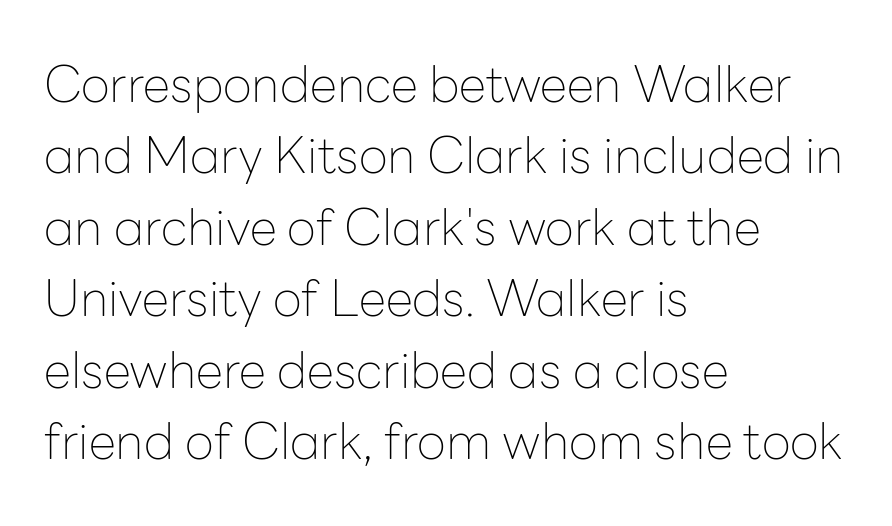
{"serif": "no", "italic": "no", "bold": "no", "weight": "thin", "width": "normal", "stroke_contrast": "low", "x_height": "medium", "monospaced": "no", "underline": "no", "align": "left", "line_spacing": "normal", "line_spacing_ratio": 1.43, "letter_spacing": "normal", "letter_spacing_em": 0.0, "glyph_px": 50}
